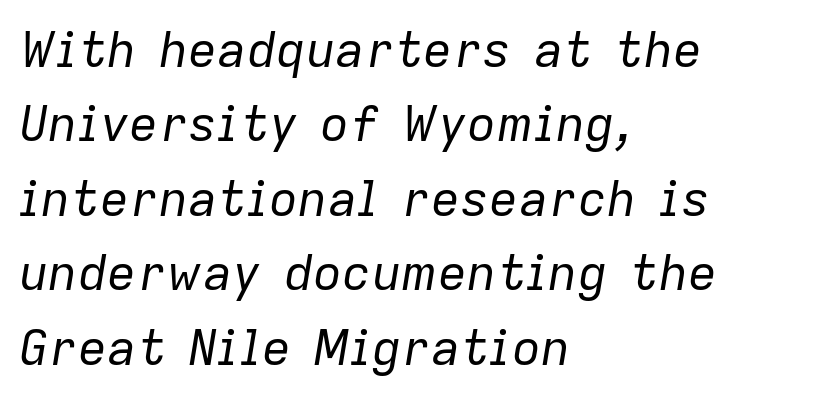
The image shows 49 px regular-weight type, italic (leaning right); set left-aligned, normal line spacing (1.52x), normal letter spacing, not underlined; low stroke contrast and a medium x-height.
